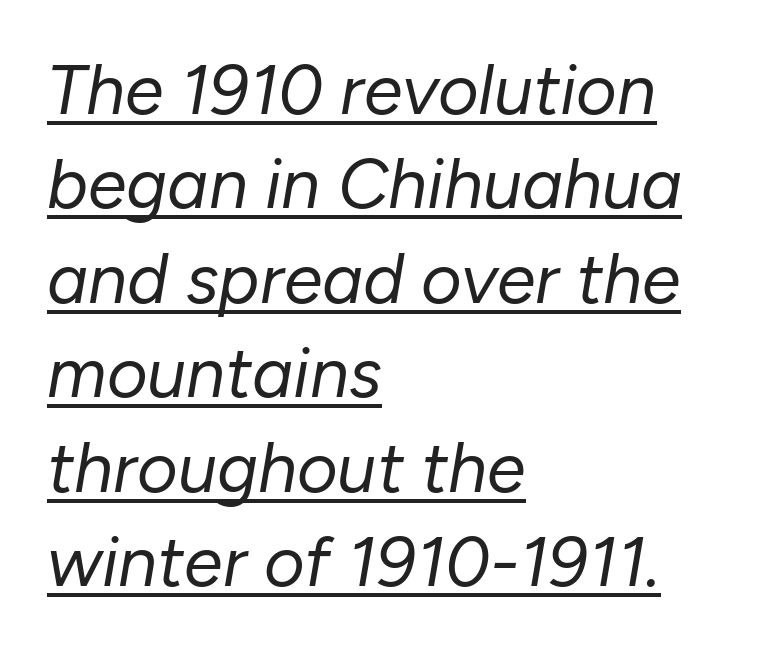
Q: Is the text bold? A: No.
Q: Is the text italic (slanted)? A: Yes, it leans right by about 10 degrees.
Q: Is the text underlined? A: Yes.
Q: How is the paragraph aligned? A: Left-aligned.
Q: Is the spacing between letters normal or unusually wide? A: Normal.
Q: Is the spacing between lines tight, normal or loose? A: Normal.
Q: Width (condensed, normal, or wide)? A: Normal.
Q: Stroke contrast? A: Low.
Q: x-height? A: Medium.
Q: Monospaced? A: No.
